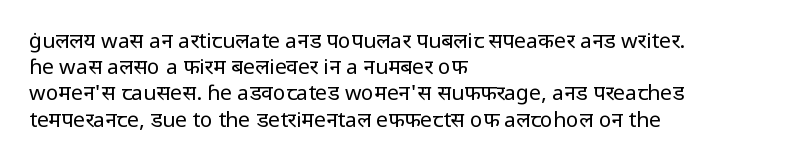
{"italic": "no", "bold": "no", "underline": "no", "align": "left", "line_spacing": "normal", "line_spacing_ratio": 1.25, "letter_spacing": "normal", "letter_spacing_em": 0.0, "glyph_px": 21}
